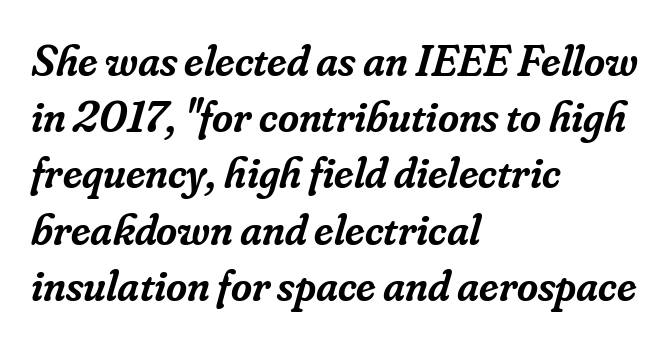
The image shows 45 px semibold serif type, italic (leaning right); set left-aligned, normal line spacing (1.25x), normal letter spacing, not underlined; low stroke contrast and a small x-height.
